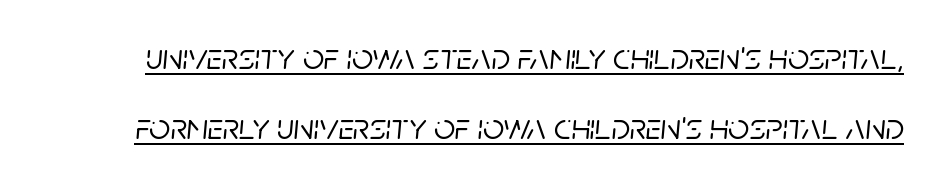
Q: Is the text italic (slanted)? A: Yes, it leans right by about 5 degrees.
Q: Is the text underlined? A: Yes.
Q: Is the spacing between letters normal or unusually wide? A: Normal.
Q: Is the spacing between lines tight, normal or loose? A: Loose.
Q: Width (condensed, normal, or wide)? A: Normal.
Q: Stroke contrast? A: Low.
Q: x-height? A: Large.
Q: Monospaced? A: No.
